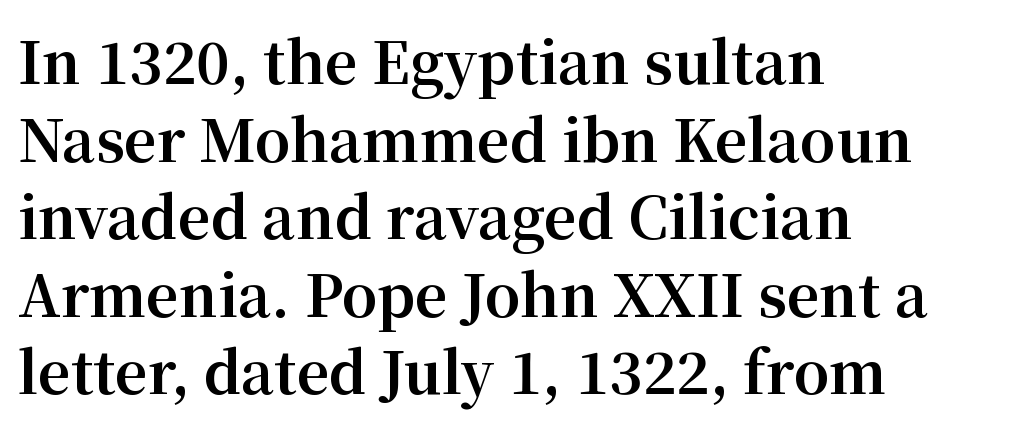
{"serif": "yes", "italic": "no", "bold": "yes", "weight": "bold", "width": "normal", "stroke_contrast": "medium", "x_height": "medium", "monospaced": "no", "underline": "no", "align": "left", "line_spacing": "normal", "line_spacing_ratio": 1.36, "letter_spacing": "normal", "letter_spacing_em": 0.0, "glyph_px": 57}
